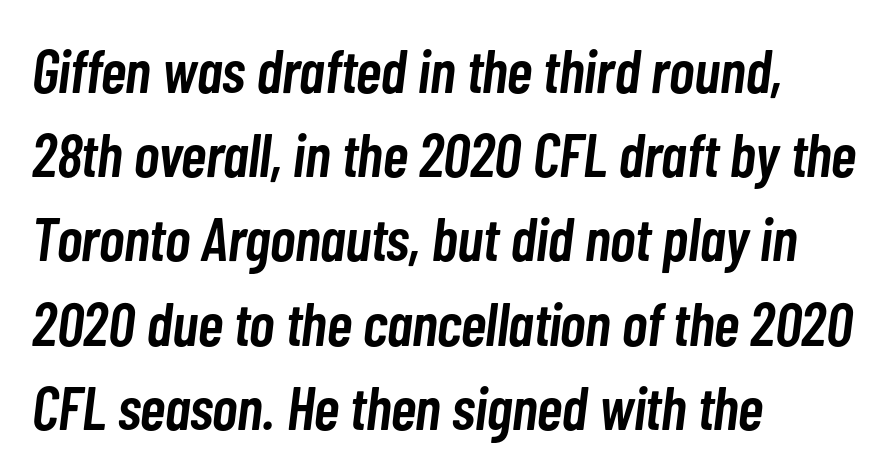
{"italic": "yes", "lean": "right", "slant_degrees": 7, "bold": "semi", "weight": "semibold", "width": "condensed", "stroke_contrast": "low", "x_height": "medium", "monospaced": "no", "underline": "no", "align": "left", "line_spacing": "normal", "line_spacing_ratio": 1.38, "letter_spacing": "normal", "letter_spacing_em": 0.0, "glyph_px": 61}
